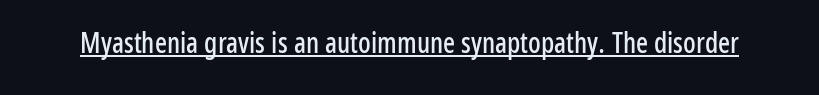
Q: Is the text italic (slanted)? A: No, it is upright.
Q: Is the typeface a serif or a sans-serif typeface? A: Sans-serif.
Q: Is the text underlined? A: Yes.
Q: Is the spacing between letters normal or unusually wide? A: Normal.
Q: Width (condensed, normal, or wide)? A: Condensed.
Q: Stroke contrast? A: Low.
Q: x-height? A: Medium.
Q: Monospaced? A: No.
